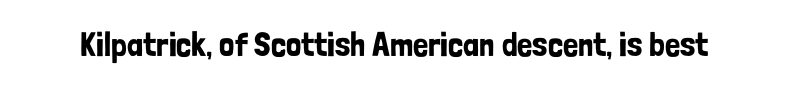
{"serif": "no", "italic": "no", "width": "condensed", "stroke_contrast": "low", "x_height": "medium", "monospaced": "no", "underline": "no", "letter_spacing": "normal", "letter_spacing_em": 0.0, "glyph_px": 34}
